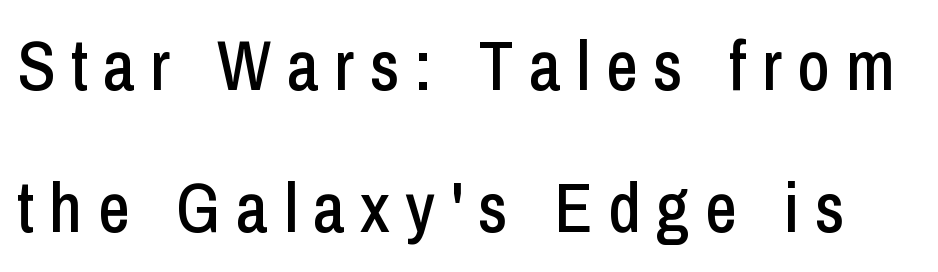
The block of text is sparse from top to bottom, with ample space between rows. Varying glyph widths throughout — classic text-font behaviour. The type family on display is of the sans-serif kind. Substantial extra tracking has been applied to these lines. The foot of each line stays bare and open.
